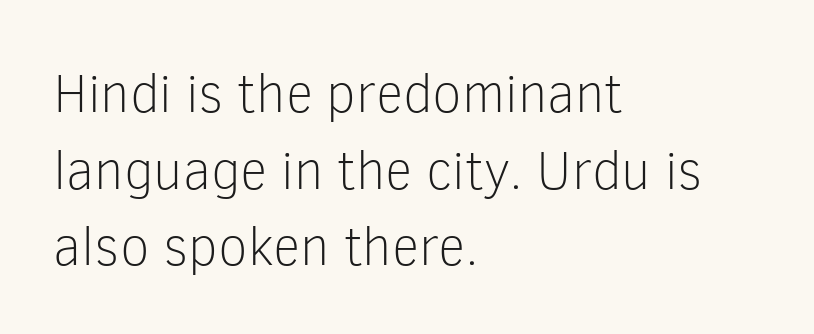
This sample keeps an unexceptional amount of space between lines. One-word summary of the alignment: left. Default kerning and tracking; the words read as compact shapes. Notice how the stems are strictly vertical — no italics here. Each letter's strokes conclude bluntly, with no projecting serifs.
